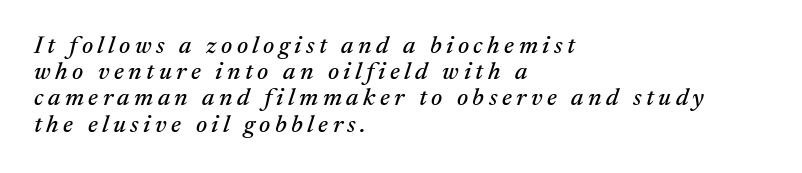
{"italic": "yes", "lean": "right", "slant_degrees": 17, "underline": "no", "align": "left", "line_spacing": "tight", "line_spacing_ratio": 1.05, "glyph_px": 25}
